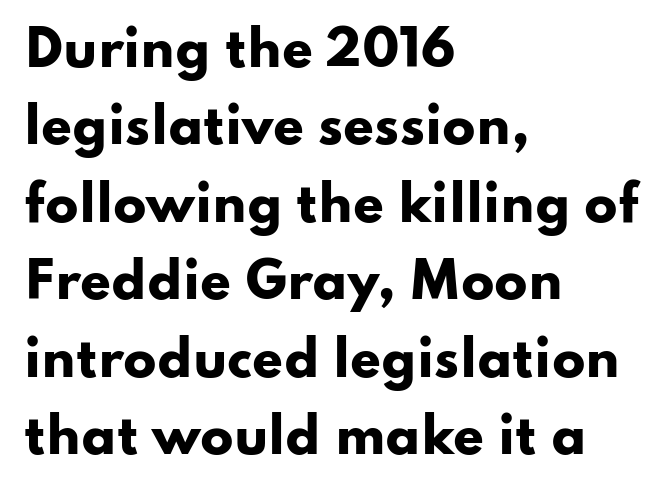
Typesetter's note: full bold, strokes at maximum text heaviness. In terms of letterform style, serifs are entirely absent. These lines are set flush left with a ragged right edge. When letters stand straight like this, we call the style roman or upright. The passage shown stacks its lines at a standard gap. The letters sit at their default tracking, neither squeezed nor spread.
